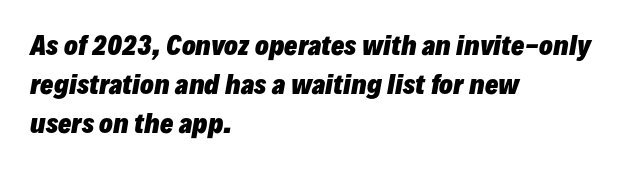
The image shows 25 px bold type, italic (leaning right); set left-aligned, normal line spacing (1.57x), normal letter spacing, not underlined.
